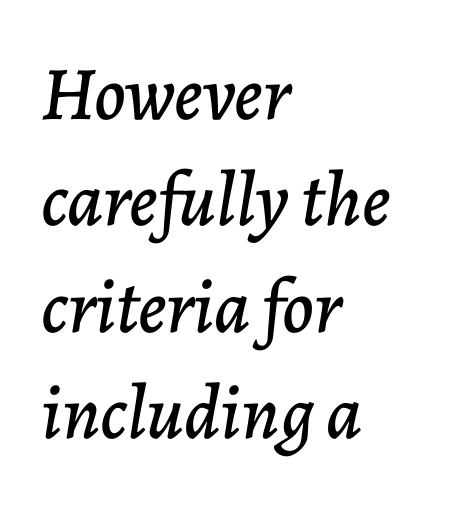
The image shows 76 px text type, italic (leaning right); set left-aligned, normal line spacing (1.4x), normal letter spacing, not underlined; low stroke contrast and a medium x-height.
